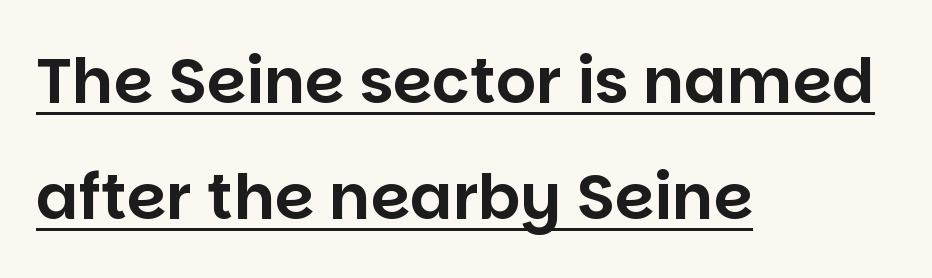
The passage shown is typed in a proportional face where columns would drift. In CSS terms this would be text-align: left. These lines were composed using upright roman letters. Every word sits above its own underline. The type is set solid horizontally, with unmodified tracking. I'd call this a sans setting — the letters go barefoot.
